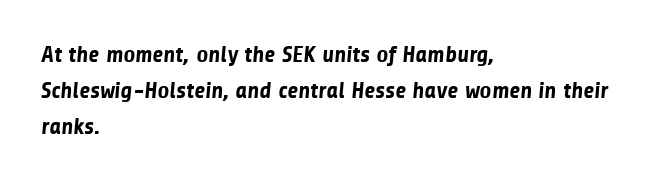
Observe the ordinary spacing: letters are neighbours, not strangers. You'd pick this weight for a headline — it's a proper bold. The rag falls on the right side of this text block. Quick note: underline off.
